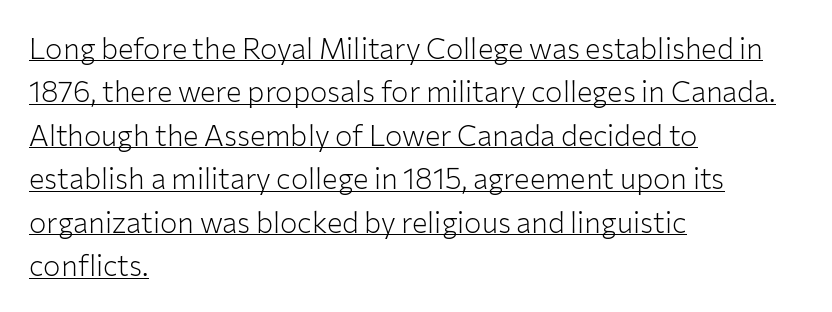
The image shows 29 px light sans-serif type, upright; set left-aligned, normal line spacing (1.5x), normal letter spacing, underlined; low stroke contrast and a medium x-height.
